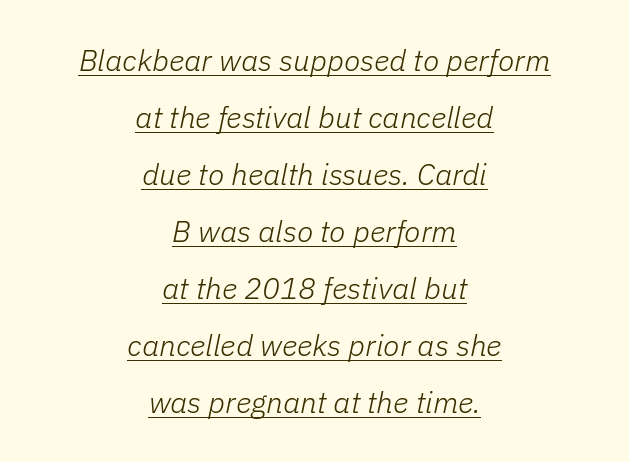
The image shows 30 px light type, italic (leaning right); set centered, loose line spacing (1.9x), normal letter spacing, underlined; low stroke contrast and a medium x-height.
